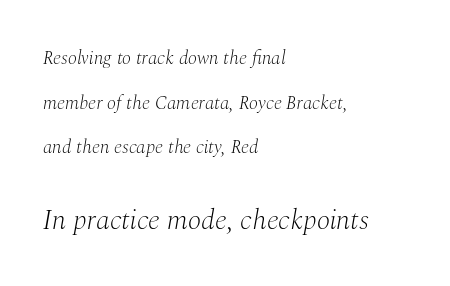
The image shows 28 px light serif type, italic (leaning right); set left-aligned, loose line spacing (2.35x), normal letter spacing, not underlined; the second (bottom) block is 1.47x larger; medium stroke contrast and a medium x-height.
